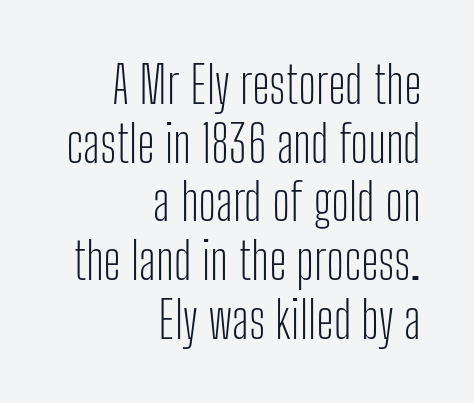
Q: Is the text bold? A: No.
Q: Is the text italic (slanted)? A: No, it is upright.
Q: Is the typeface a serif or a sans-serif typeface? A: Sans-serif.
Q: Is the text underlined? A: No.
Q: How is the paragraph aligned? A: Right-aligned.
Q: Is the spacing between letters normal or unusually wide? A: Normal.
Q: Is the spacing between lines tight, normal or loose? A: Tight.
Q: Width (condensed, normal, or wide)? A: Condensed.
Q: Stroke contrast? A: Low.
Q: x-height? A: Medium.
Q: Monospaced? A: No.
